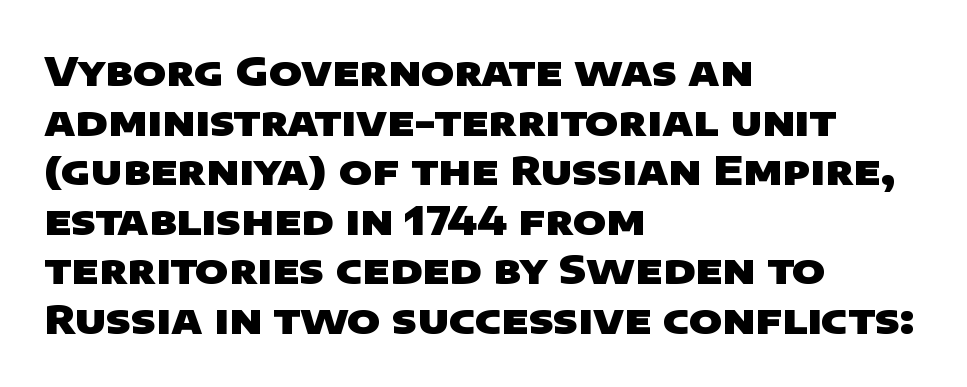
The image shows 40 px heavy, wide sans-serif type; set left-aligned, line spacing 1.24x, normal letter spacing, not underlined; low stroke contrast and a large x-height.
